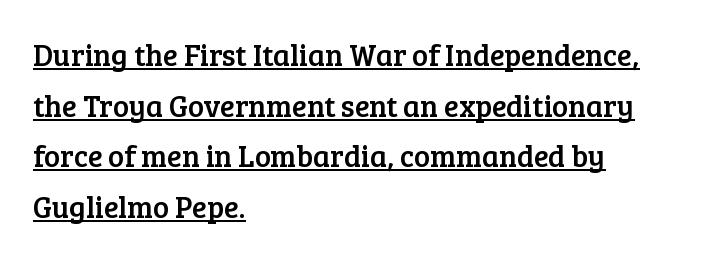
{"serif": "yes", "italic": "no", "width": "normal", "stroke_contrast": "low", "x_height": "medium", "monospaced": "no", "underline": "yes", "align": "left", "line_spacing": "normal", "line_spacing_ratio": 1.69, "letter_spacing": "normal", "letter_spacing_em": 0.0, "glyph_px": 30}
